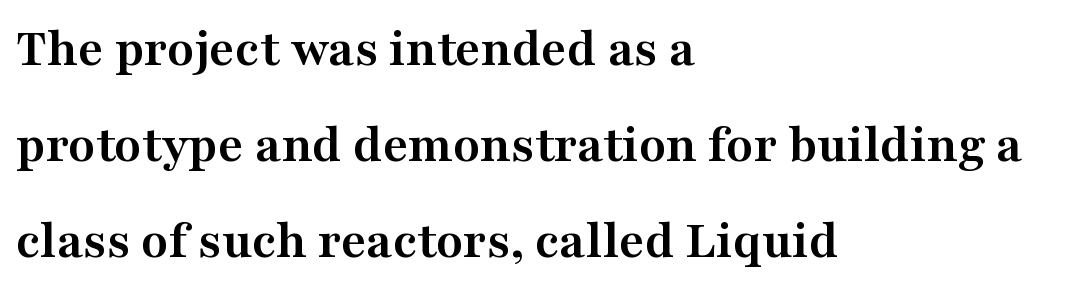
The face used here is proportionally spaced, like ordinary book or web type. Where is the straight margin? On the left. The face used here is rendered with its standard letterfit. The rendering uses a bold face; every stroke is thick and dark.
